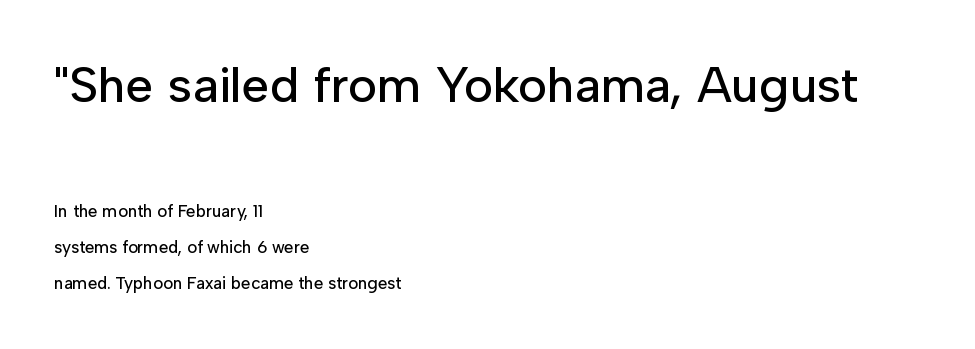
Q: Is the text italic (slanted)? A: No, it is upright.
Q: Is the typeface a serif or a sans-serif typeface? A: Sans-serif.
Q: Is the text underlined? A: No.
Q: How is the paragraph aligned? A: Left-aligned.
Q: Is the spacing between letters normal or unusually wide? A: Normal.
Q: Is the spacing between lines tight, normal or loose? A: Loose.
Q: Which block of text is set in a larger size, the first (top) or the second (bottom)? A: The first (top) one.
Q: Width (condensed, normal, or wide)? A: Normal.
Q: Stroke contrast? A: Low.
Q: x-height? A: Medium.
Q: Monospaced? A: No.
